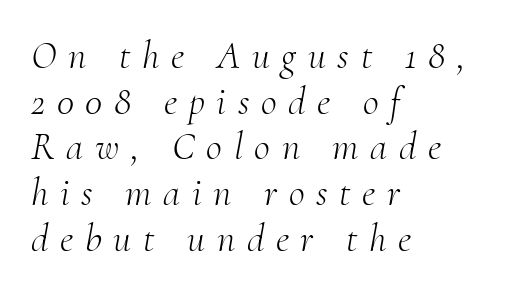
Q: Is the text bold? A: No.
Q: Is the text italic (slanted)? A: Yes, it leans right by about 10 degrees.
Q: Is the typeface a serif or a sans-serif typeface? A: Serif.
Q: Is the text underlined? A: No.
Q: How is the paragraph aligned? A: Left-aligned.
Q: Is the spacing between letters normal or unusually wide? A: Unusually wide.
Q: Width (condensed, normal, or wide)? A: Normal.
Q: Stroke contrast? A: Medium.
Q: x-height? A: Small.
Q: Monospaced? A: No.
